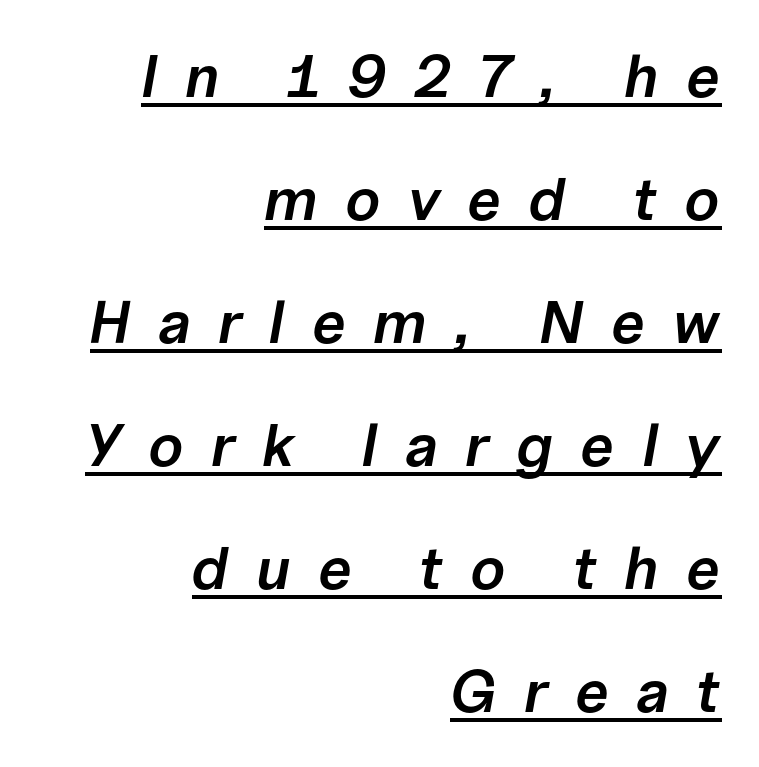
Q: Is the text bold? A: Semi-bold.
Q: Is the text italic (slanted)? A: Yes, it leans right by about 10 degrees.
Q: Is the text underlined? A: Yes.
Q: How is the paragraph aligned? A: Right-aligned.
Q: Is the spacing between letters normal or unusually wide? A: Unusually wide.
Q: Is the spacing between lines tight, normal or loose? A: Loose.
Q: Width (condensed, normal, or wide)? A: Normal.
Q: Stroke contrast? A: Low.
Q: x-height? A: Medium.
Q: Monospaced? A: No.
